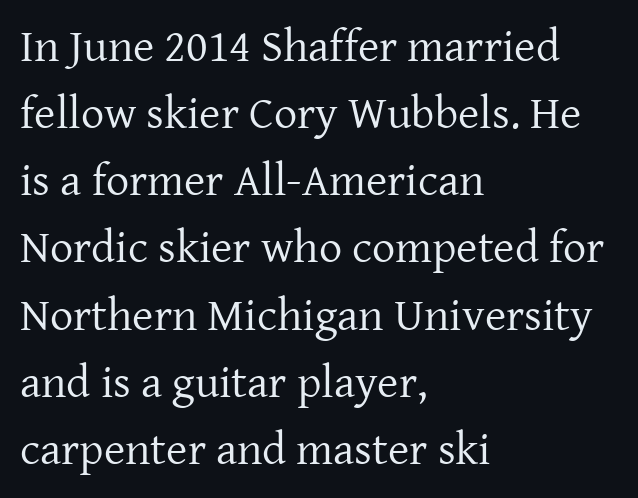
The image shows 46 px regular-weight serif type, upright; set left-aligned, normal line spacing (1.46x), normal letter spacing, not underlined; low stroke contrast and a medium x-height.
